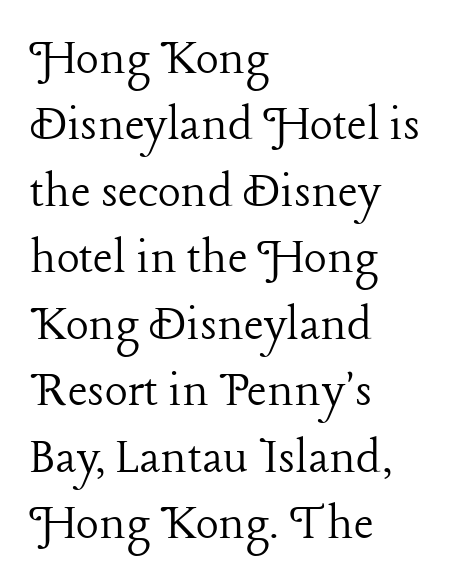
{"serif": "yes", "italic": "no", "bold": "no", "weight": "light", "width": "normal", "stroke_contrast": "low", "x_height": "medium", "monospaced": "no", "underline": "no", "align": "left", "line_spacing_ratio": 1.23, "letter_spacing": "normal", "letter_spacing_em": 0.0, "glyph_px": 54}
